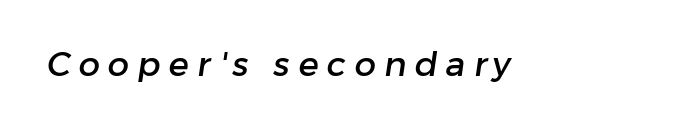
{"serif": "no", "width": "normal", "stroke_contrast": "low", "x_height": "medium", "monospaced": "no", "underline": "no", "letter_spacing": "wide", "letter_spacing_em": 0.24, "glyph_px": 34}
